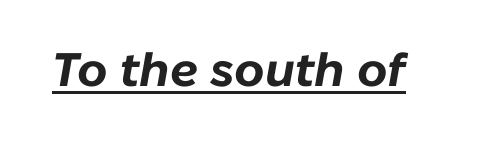
The image shows 47 px bold type, italic (leaning right); set normal letter spacing, underlined; low stroke contrast and a medium x-height.
